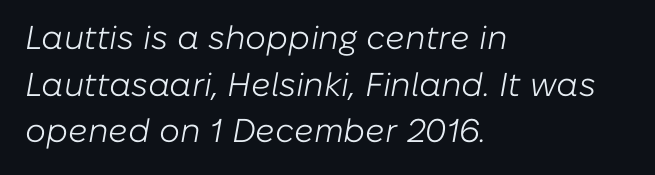
Q: Is the text bold? A: No.
Q: Is the text italic (slanted)? A: Yes, it leans right by about 10 degrees.
Q: Is the text underlined? A: No.
Q: How is the paragraph aligned? A: Left-aligned.
Q: Is the spacing between letters normal or unusually wide? A: Normal.
Q: Is the spacing between lines tight, normal or loose? A: Normal.
Q: Width (condensed, normal, or wide)? A: Normal.
Q: Stroke contrast? A: Low.
Q: x-height? A: Medium.
Q: Monospaced? A: No.
